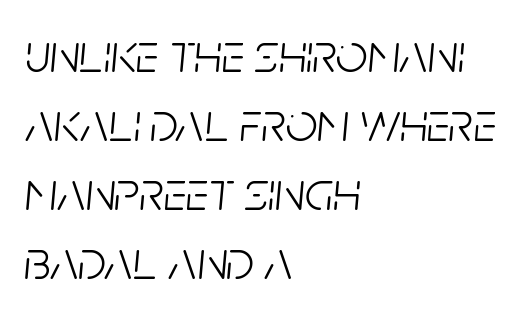
{"italic": "yes", "lean": "right", "slant_degrees": 5, "bold": "no", "weight": "light", "width": "condensed", "stroke_contrast": "low", "x_height": "large", "monospaced": "no", "underline": "no", "align": "left", "line_spacing_ratio": 1.23, "letter_spacing": "normal", "letter_spacing_em": 0.0, "glyph_px": 56}
